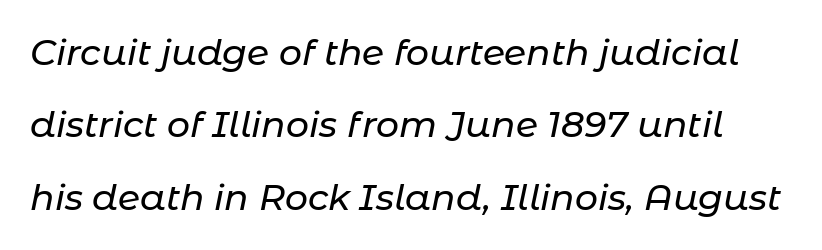
The image shows 36 px text type, italic (leaning right); set loose line spacing (2.01x), normal letter spacing, not underlined; low stroke contrast and a medium x-height.
